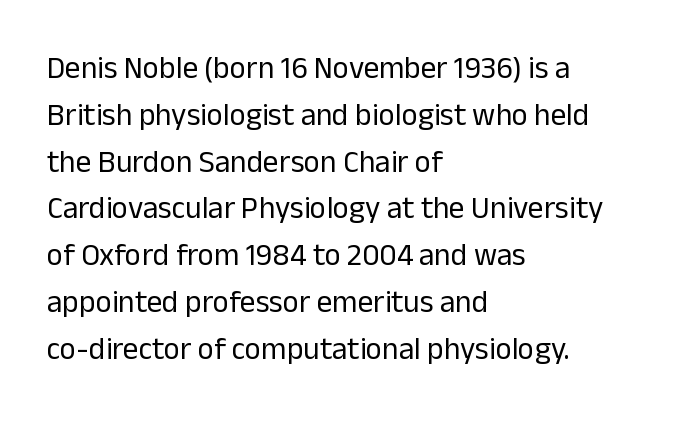
The image shows 31 px regular-weight sans-serif type, upright; set left-aligned, normal line spacing (1.51x), normal letter spacing, not underlined; low stroke contrast and a medium x-height.
